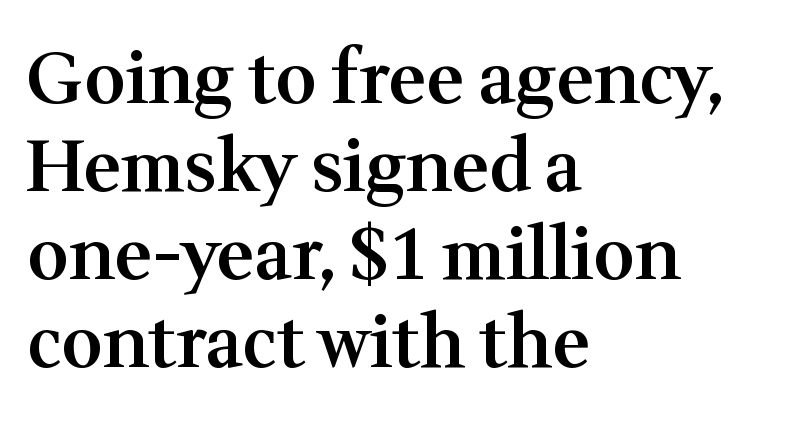
Q: Is the text bold? A: Semi-bold.
Q: Is the text italic (slanted)? A: No, it is upright.
Q: Is the typeface a serif or a sans-serif typeface? A: Serif.
Q: Is the text underlined? A: No.
Q: How is the paragraph aligned? A: Left-aligned.
Q: Is the spacing between letters normal or unusually wide? A: Normal.
Q: Width (condensed, normal, or wide)? A: Normal.
Q: Stroke contrast? A: Medium.
Q: x-height? A: Medium.
Q: Monospaced? A: No.
